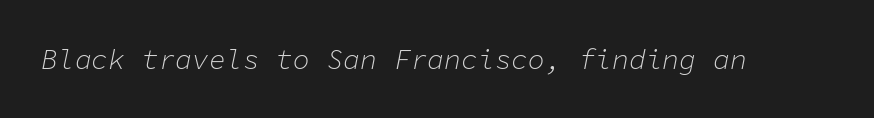
{"italic": "yes", "lean": "right", "slant_degrees": 11, "bold": "no", "weight": "light", "width": "normal", "stroke_contrast": "low", "x_height": "medium", "monospaced": "yes", "underline": "no", "letter_spacing": "normal", "letter_spacing_em": 0.0, "glyph_px": 28}
